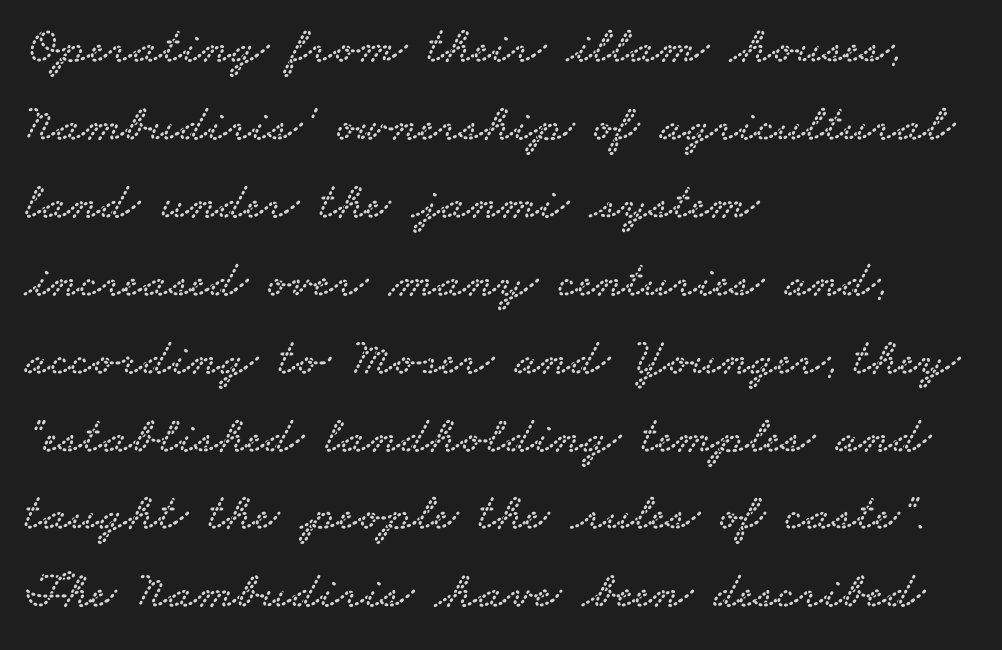
{"width": "wide", "stroke_contrast": "low", "x_height": "small", "monospaced": "no", "underline": "no", "align": "left", "line_spacing": "normal", "line_spacing_ratio": 1.47, "letter_spacing": "normal", "letter_spacing_em": 0.0, "glyph_px": 53}
